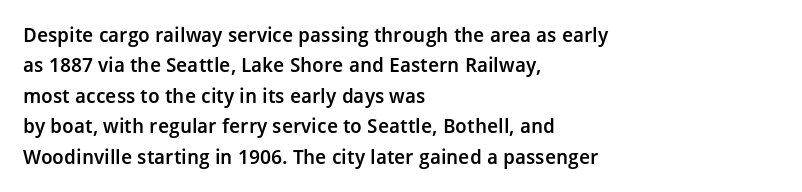
Q: Is the text bold? A: Semi-bold.
Q: Is the text italic (slanted)? A: No, it is upright.
Q: Is the text underlined? A: No.
Q: How is the paragraph aligned? A: Left-aligned.
Q: Is the spacing between letters normal or unusually wide? A: Normal.
Q: Is the spacing between lines tight, normal or loose? A: Normal.
